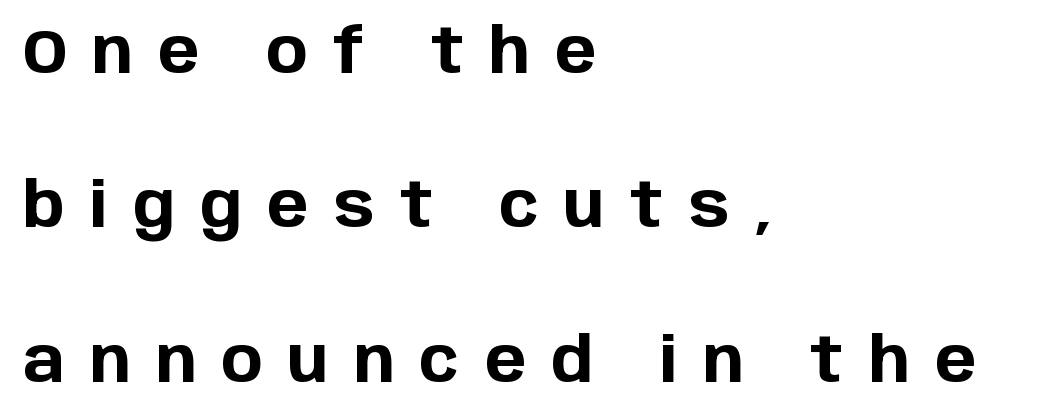
The image shows 62 px bold sans-serif type, upright; set left-aligned, loose line spacing (2.49x), unusually wide letter spacing (+0.41 em), not underlined; low stroke contrast and a large x-height.
